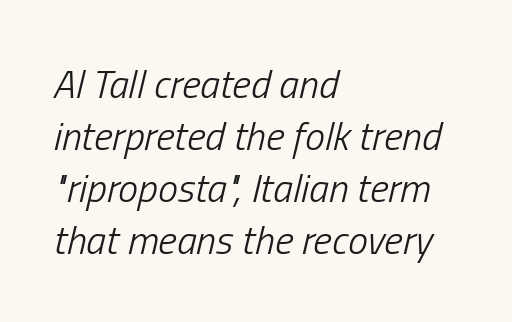
Q: Is the text bold? A: No.
Q: Is the text italic (slanted)? A: Yes, it leans right by about 13 degrees.
Q: Is the text underlined? A: No.
Q: How is the paragraph aligned? A: Left-aligned.
Q: Is the spacing between letters normal or unusually wide? A: Normal.
Q: Is the spacing between lines tight, normal or loose? A: Normal.
Q: Width (condensed, normal, or wide)? A: Condensed.
Q: Stroke contrast? A: Low.
Q: x-height? A: Medium.
Q: Monospaced? A: No.
